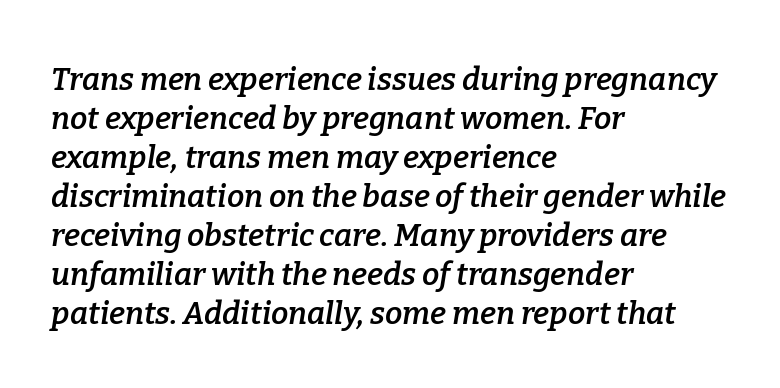
The image shows 31 px semibold serif type, italic (leaning right); set left-aligned, normal line spacing (1.26x), normal letter spacing, not underlined; low stroke contrast and a medium x-height.
